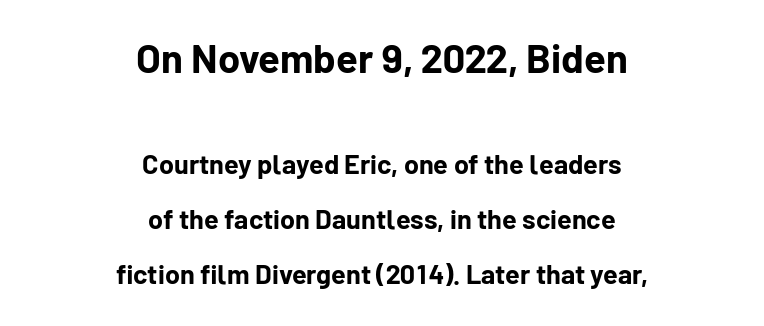
Visually, the top section dominates because its glyphs are scaled up. The letters advance in unequal steps, a hallmark of proportional type. The lettering holds an erect, upright posture throughout. Interline gaps are noticeably wide in this sample. Lines of text with bare space underneath. This sample is center-justified, so both line endings float freely.
